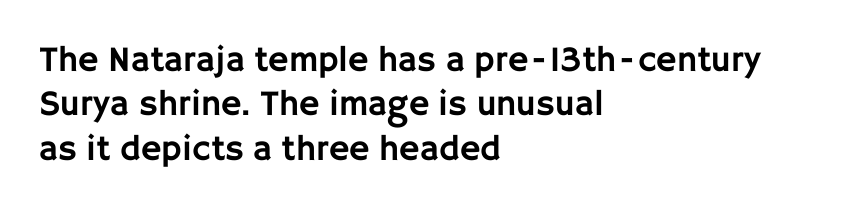
Note the varied advance widths — an 'i' is clearly narrower than an 'm'. The letters stand upright; this is a roman face. Nothing sits at the stroke ends, so this counts as sans-serif. You could call the tracking neutral — neither tight nor loose. Visually the block forms a straight wall on the left and a jagged coastline on the right. Has an underline been added? It has not.
